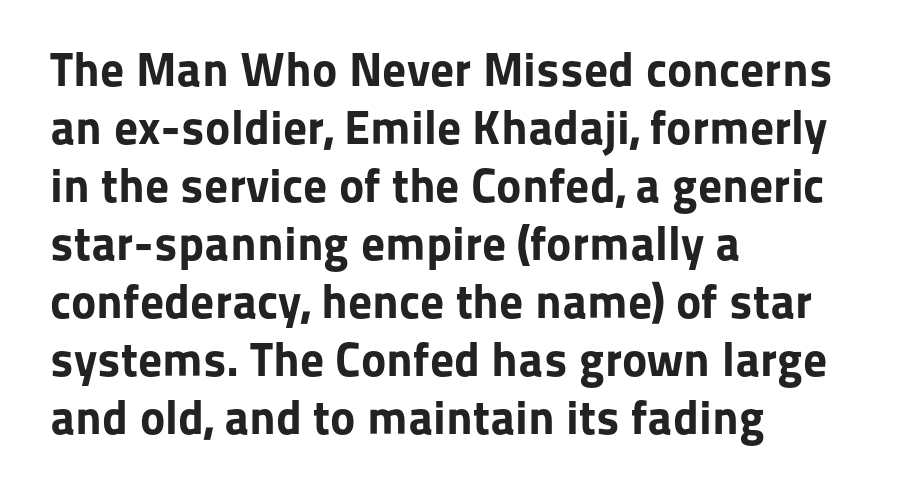
Q: Is the text bold? A: Yes.
Q: Is the text italic (slanted)? A: No, it is upright.
Q: Is the typeface a serif or a sans-serif typeface? A: Sans-serif.
Q: Is the text underlined? A: No.
Q: How is the paragraph aligned? A: Left-aligned.
Q: Is the spacing between letters normal or unusually wide? A: Normal.
Q: Width (condensed, normal, or wide)? A: Normal.
Q: Stroke contrast? A: Low.
Q: x-height? A: Medium.
Q: Monospaced? A: No.
